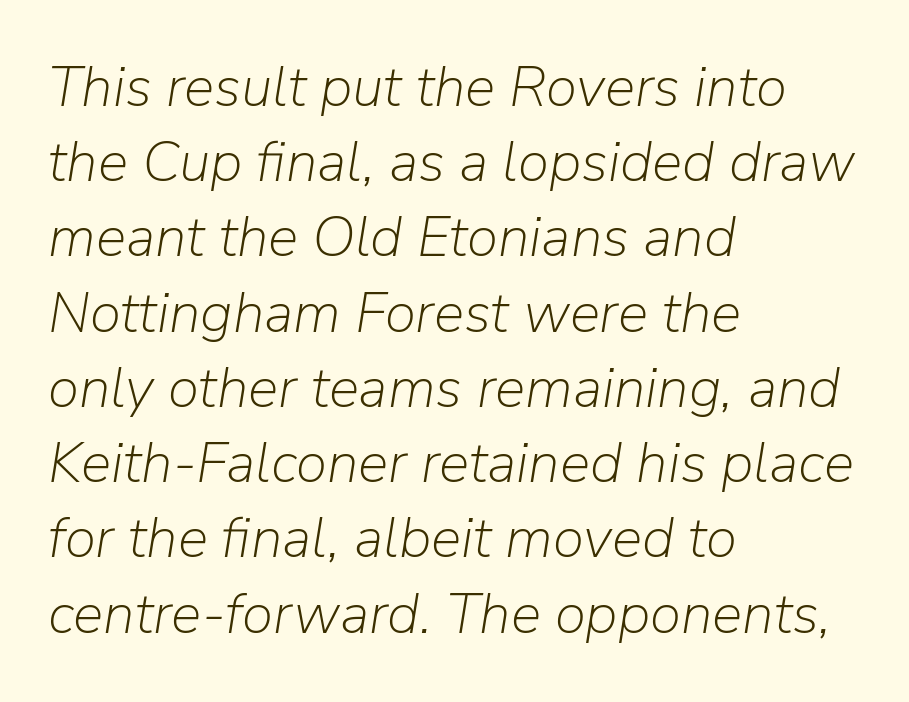
Q: Is the text bold? A: No.
Q: Is the text italic (slanted)? A: Yes, it leans right by about 9 degrees.
Q: Is the text underlined? A: No.
Q: How is the paragraph aligned? A: Left-aligned.
Q: Is the spacing between letters normal or unusually wide? A: Normal.
Q: Is the spacing between lines tight, normal or loose? A: Normal.
Q: Width (condensed, normal, or wide)? A: Normal.
Q: Stroke contrast? A: Low.
Q: x-height? A: Medium.
Q: Monospaced? A: No.
